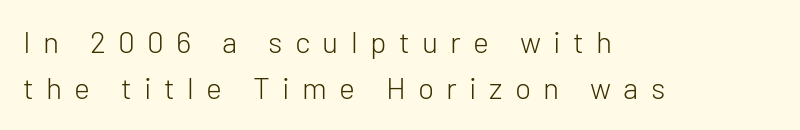
{"serif": "no", "italic": "no", "bold": "no", "weight": "light", "width": "normal", "stroke_contrast": "low", "x_height": "medium", "monospaced": "no", "underline": "no", "align": "left", "line_spacing": "normal", "line_spacing_ratio": 1.54, "letter_spacing": "wide", "letter_spacing_em": 0.41, "glyph_px": 30}
